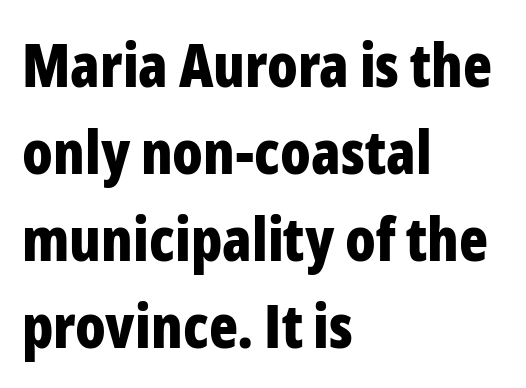
Leftover space on each line is placed entirely after the last word. What kind of face is this? One without serifs — a sans. Style check: upright. These lines carry a lot of weight — the face is fully bold. Between one letter and the next there's only the usual sliver of space. Each letter keeps its own natural width here, so spacing adapts to shape.
